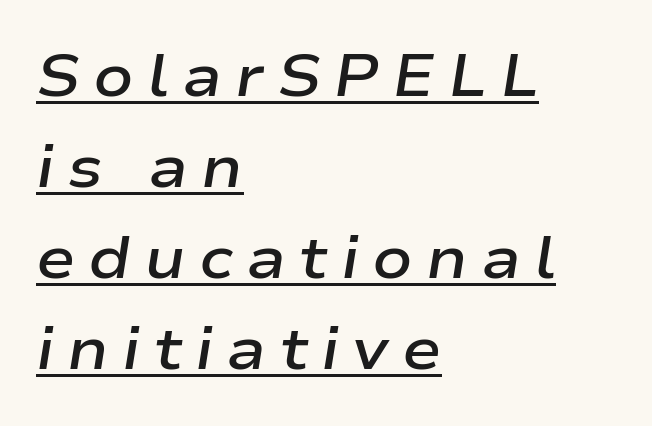
Students, this is semibold: more ink than regular, less than bold. Caption: multi-line text, flush left, ragged right. Students, observe the line beneath the letters — that is underlining. A typesetter would call this heavily tracked-out type. Rows of type keep a routine distance in the vertical direction.
